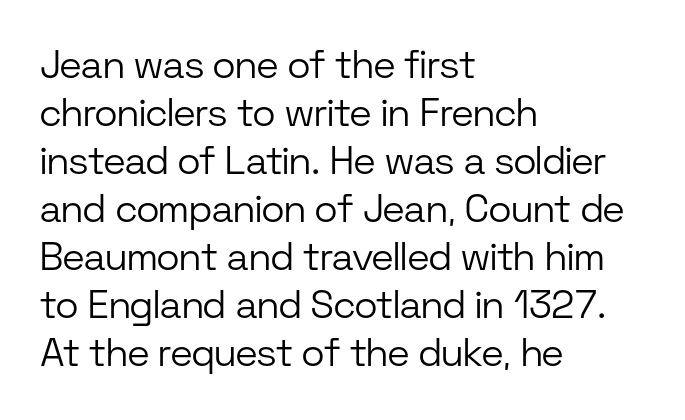
The image shows 39 px light sans-serif type, upright; set left-aligned, line spacing 1.23x, normal letter spacing, not underlined; low stroke contrast and a medium x-height.
